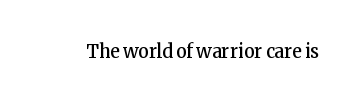
Q: Is the text bold? A: No.
Q: Is the text italic (slanted)? A: No, it is upright.
Q: Is the text underlined? A: No.
Q: Is the spacing between letters normal or unusually wide? A: Normal.
